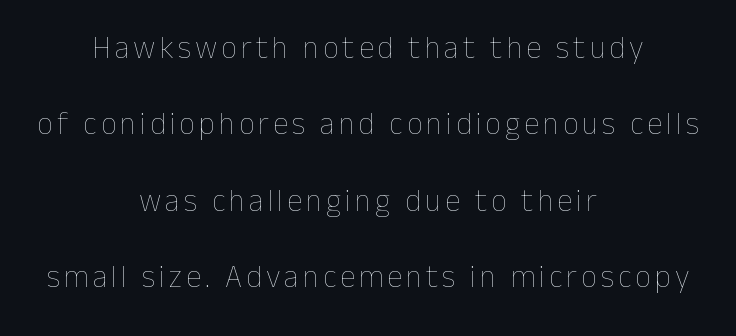
The image shows 31 px thin type, upright; set centered, loose line spacing (2.46x), not underlined; low stroke contrast and a medium x-height.
